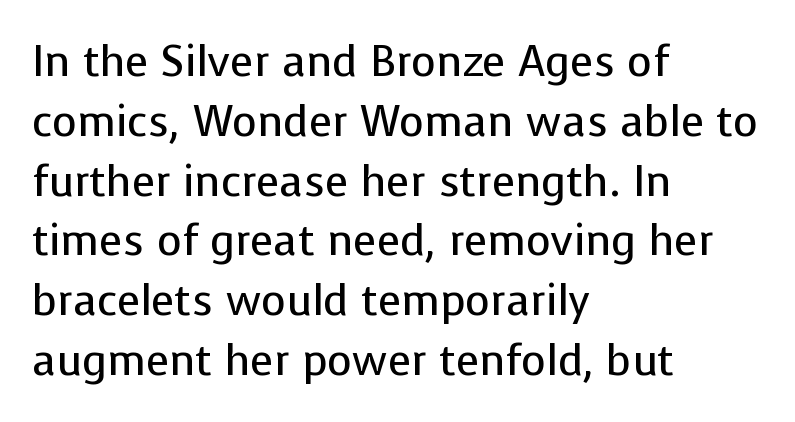
{"serif": "no", "italic": "no", "bold": "no", "weight": "regular", "width": "normal", "stroke_contrast": "low", "x_height": "medium", "monospaced": "no", "underline": "no", "align": "left", "line_spacing": "normal", "line_spacing_ratio": 1.39, "letter_spacing": "normal", "letter_spacing_em": 0.0, "glyph_px": 43}
